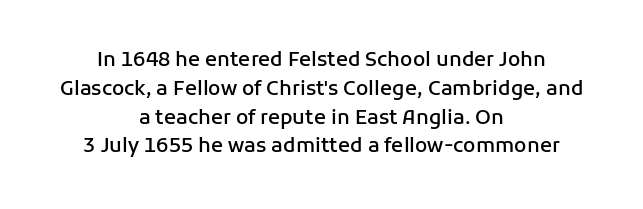
{"italic": "no", "bold": "semi", "underline": "no", "align": "center", "line_spacing": "normal", "line_spacing_ratio": 1.44, "letter_spacing": "normal", "letter_spacing_em": 0.0, "glyph_px": 20}
